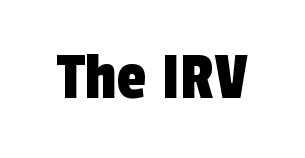
Proportional: the letters do not fall into vertical columns. Tracking here is standard; glyphs follow each other at the usual distance. Each row of text sits above clean, open space. Nothing sits at the stroke ends, so this counts as sans-serif.
